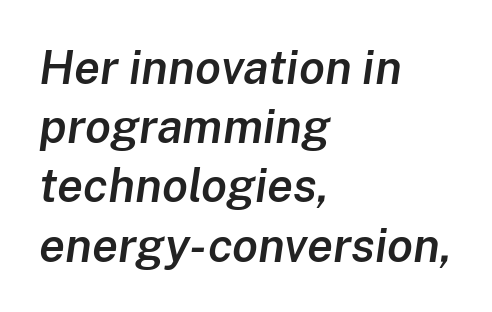
Q: Is the text bold? A: Semi-bold.
Q: Is the text italic (slanted)? A: Yes, it leans right by about 8 degrees.
Q: Is the text underlined? A: No.
Q: How is the paragraph aligned? A: Left-aligned.
Q: Is the spacing between letters normal or unusually wide? A: Normal.
Q: Is the spacing between lines tight, normal or loose? A: Normal.
Q: Width (condensed, normal, or wide)? A: Normal.
Q: Stroke contrast? A: Low.
Q: x-height? A: Medium.
Q: Monospaced? A: No.
